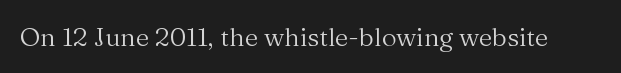
Q: Is the text bold? A: No.
Q: Is the text italic (slanted)? A: No, it is upright.
Q: Is the text underlined? A: No.
Q: Is the spacing between letters normal or unusually wide? A: Normal.
